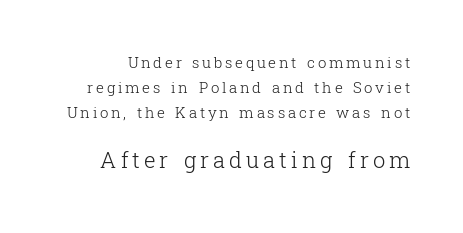
Q: Is the text bold? A: No.
Q: Is the text italic (slanted)? A: No, it is upright.
Q: Is the text underlined? A: No.
Q: Is the spacing between lines tight, normal or loose? A: Normal.
Q: Which block of text is set in a larger size, the first (top) or the second (bottom)? A: The second (bottom) one.
